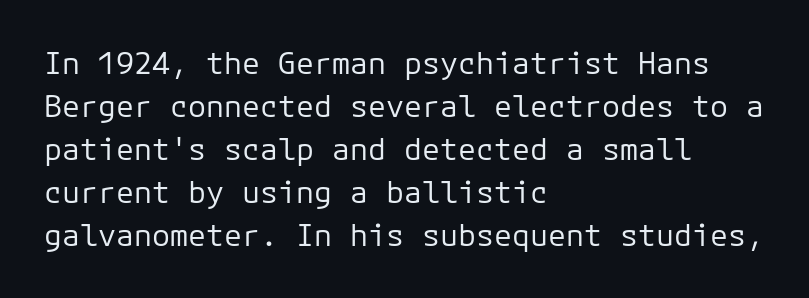
Summary of vertical rhythm: regular, with standard interline spacing. Ascenders rise straight up at ninety degrees. There is no visible air inserted between adjacent glyphs. The foot of each line stays bare and open.
